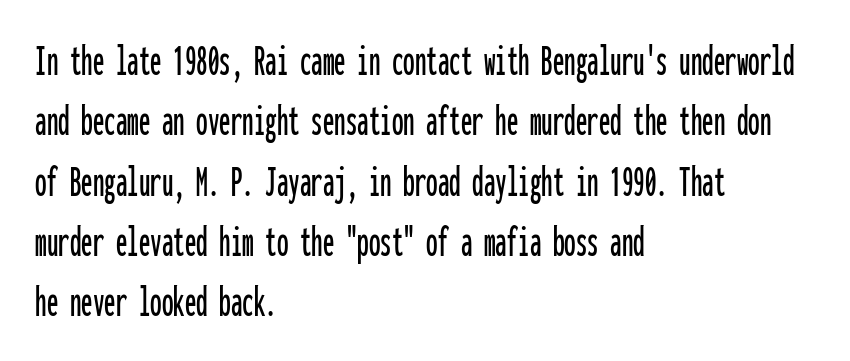
{"serif": "no", "italic": "no", "width": "condensed", "stroke_contrast": "low", "x_height": "medium", "monospaced": "yes", "underline": "no", "align": "left", "line_spacing": "normal", "line_spacing_ratio": 1.31, "letter_spacing": "normal", "letter_spacing_em": 0.0, "glyph_px": 46}
